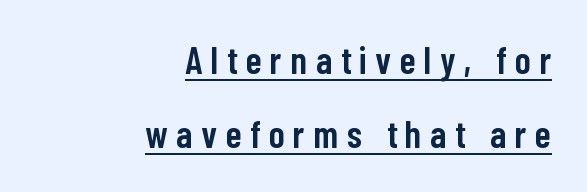
{"serif": "no", "italic": "no", "bold": "semi", "weight": "semibold", "width": "condensed", "stroke_contrast": "low", "x_height": "medium", "monospaced": "no", "underline": "yes", "align": "right", "line_spacing": "loose", "line_spacing_ratio": 1.94, "letter_spacing": "wide", "letter_spacing_em": 0.23, "glyph_px": 38}
